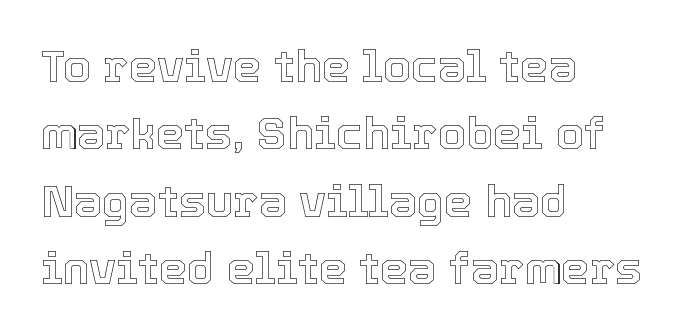
The lines sit at an ordinary, default distance from one another. Ordinary non-slanted type is in use. You could not count columns in this text — the font is proportionally spaced. Decoration check: the copy has no underline.
